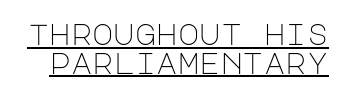
What stands out about the letter spacing? Nothing — it is the standard amount. Serifs: no, the terminals of the letterforms are clean. Somebody hit Ctrl+U on this one — the words are underlined. A typesetter would call this leading minimal, almost set solid. Notice how the stems are strictly vertical — no italics here.
